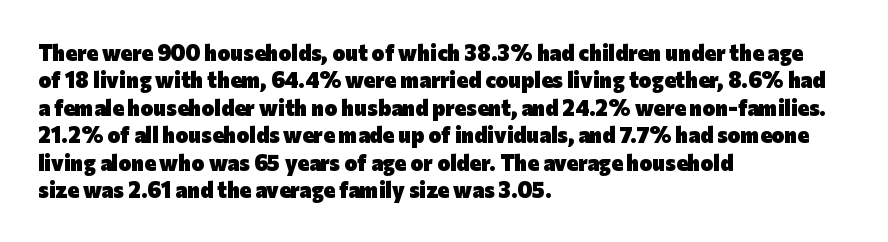
The image shows 22 px bold type, upright; set left-aligned, normal line spacing (1.25x), normal letter spacing, not underlined.
